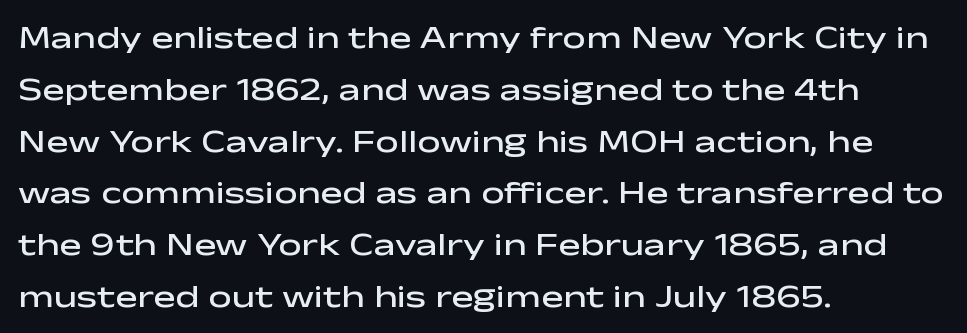
Q: Is the text bold? A: Semi-bold.
Q: Is the text italic (slanted)? A: No, it is upright.
Q: Is the typeface a serif or a sans-serif typeface? A: Sans-serif.
Q: Is the text underlined? A: No.
Q: How is the paragraph aligned? A: Left-aligned.
Q: Is the spacing between letters normal or unusually wide? A: Normal.
Q: Is the spacing between lines tight, normal or loose? A: Normal.
Q: Width (condensed, normal, or wide)? A: Wide.
Q: Stroke contrast? A: Low.
Q: x-height? A: Medium.
Q: Monospaced? A: No.
